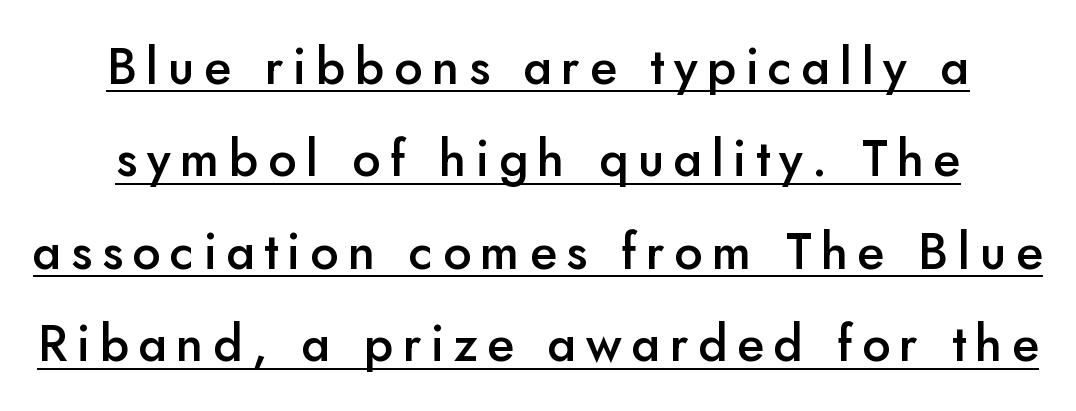
The image shows 50 px semibold sans-serif type, upright; set centered, line spacing 1.85x, underlined; low stroke contrast and a small x-height.
